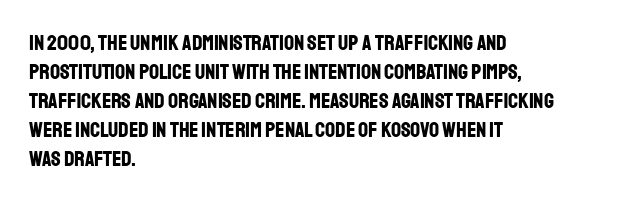
{"italic": "no", "bold": "yes", "underline": "no", "align": "left", "line_spacing": "normal", "line_spacing_ratio": 1.32, "letter_spacing": "normal", "letter_spacing_em": 0.0, "glyph_px": 22}
